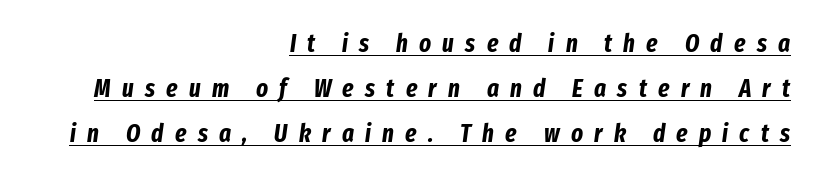
The image shows 25 px bold type, italic (leaning right); set right-aligned, line spacing 1.81x, unusually wide letter spacing (+0.45 em), underlined.
